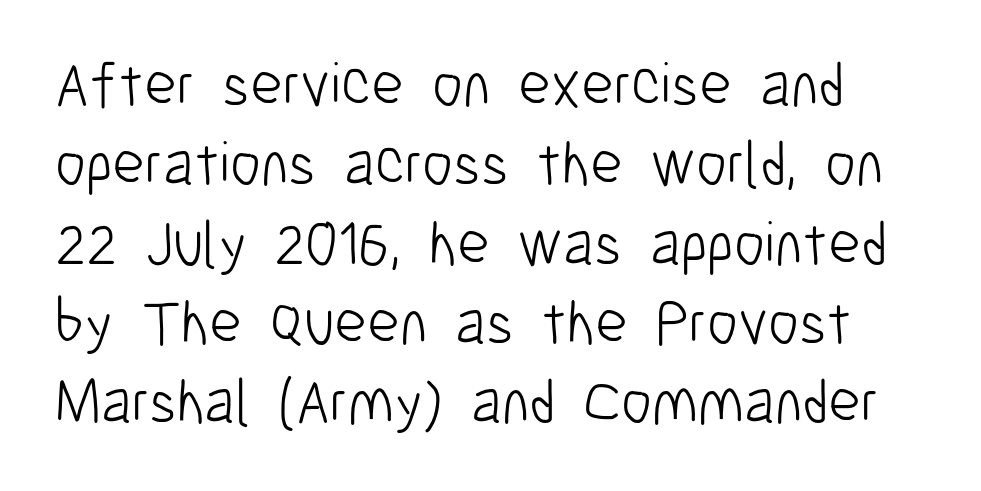
The image shows 62 px light, condensed sans-serif type, upright; set normal line spacing (1.28x), normal letter spacing, not underlined; low stroke contrast and a medium x-height.
